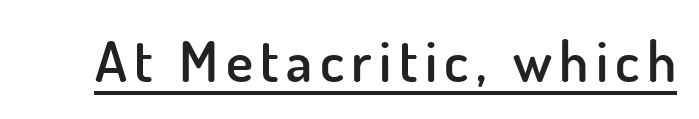
Q: Is the text bold? A: Semi-bold.
Q: Is the text italic (slanted)? A: No, it is upright.
Q: Is the typeface a serif or a sans-serif typeface? A: Sans-serif.
Q: Is the text underlined? A: Yes.
Q: Width (condensed, normal, or wide)? A: Normal.
Q: Stroke contrast? A: Low.
Q: x-height? A: Small.
Q: Monospaced? A: No.
